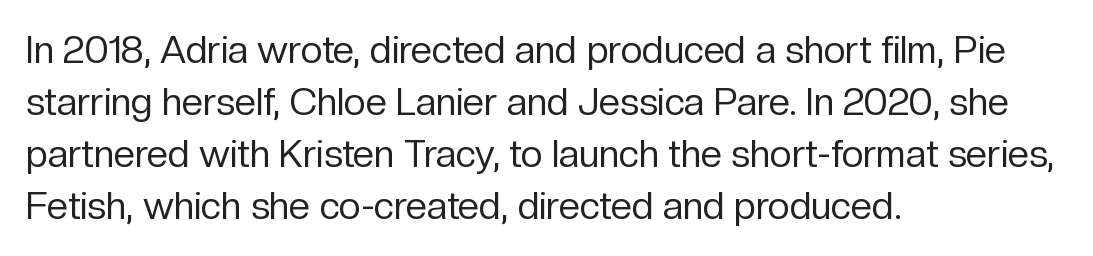
The image shows 38 px regular-weight sans-serif type, upright; set left-aligned, normal line spacing (1.37x), normal letter spacing, not underlined; low stroke contrast and a medium x-height.
